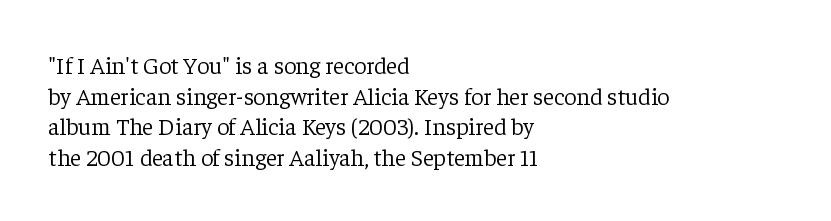
The image shows 24 px text type, upright; set left-aligned, normal line spacing (1.28x), normal letter spacing, not underlined.
